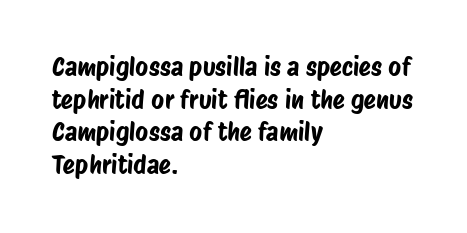
Q: Is the text underlined? A: No.
Q: How is the paragraph aligned? A: Left-aligned.
Q: Is the spacing between letters normal or unusually wide? A: Normal.
Q: Is the spacing between lines tight, normal or loose? A: Normal.
